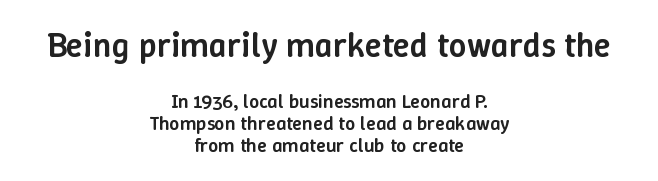
The setting favours the middle, as headings and verse often do. The emphasis by scale lands on block number one, above. Words float on clear page, feet unadorned. The line-height multiplier appears low, near solid setting. A typesetter would call this proportional, since set widths differ per character.
